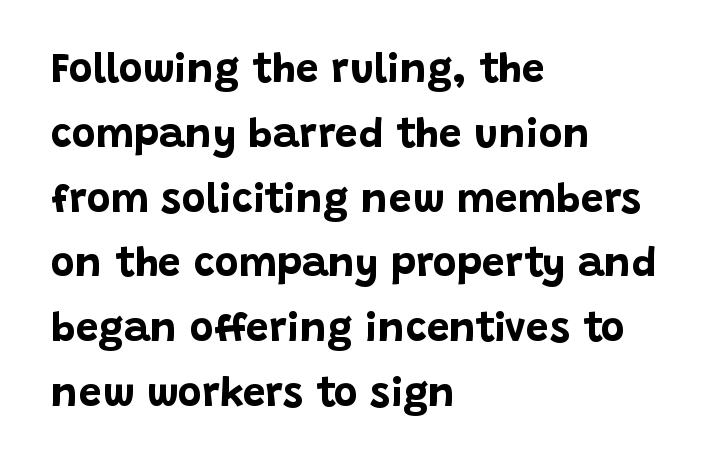
Q: Is the text bold? A: Yes.
Q: Is the text italic (slanted)? A: No, it is upright.
Q: Is the typeface a serif or a sans-serif typeface? A: Sans-serif.
Q: Is the text underlined? A: No.
Q: How is the paragraph aligned? A: Left-aligned.
Q: Is the spacing between letters normal or unusually wide? A: Normal.
Q: Is the spacing between lines tight, normal or loose? A: Normal.
Q: Width (condensed, normal, or wide)? A: Normal.
Q: Stroke contrast? A: Low.
Q: x-height? A: Large.
Q: Monospaced? A: No.
